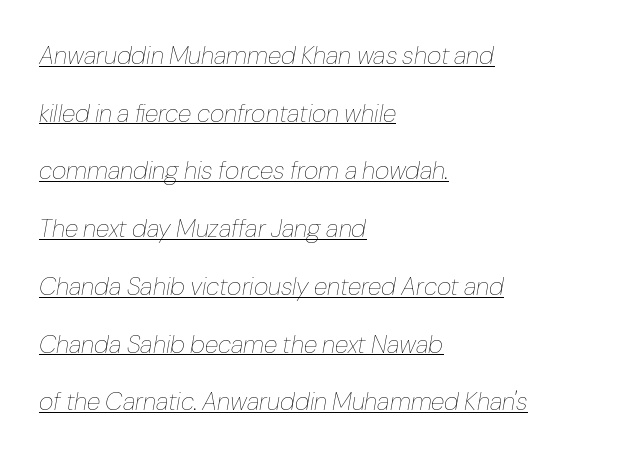
The image shows 25 px text type, italic (leaning right); set left-aligned, loose line spacing (2.31x), normal letter spacing, underlined.
